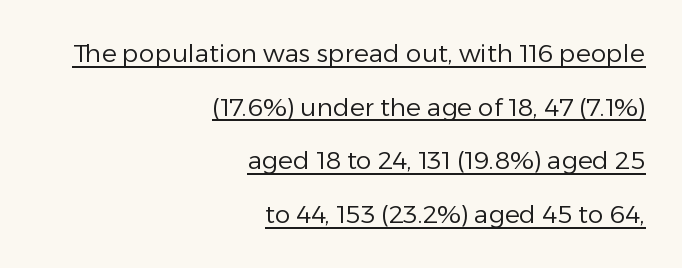
This is roman type, the default non-slanted kind. Somebody hit Ctrl+U on this one — the words are underlined. Regarding leading, the lines here are spaced well apart. The face used here is rendered with its standard letterfit.
